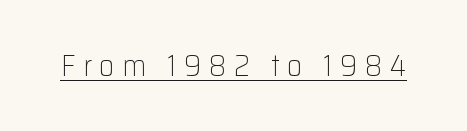
Is this a sans? Yes — the strokes have no serifs. Designer's note — italics off, roman on. Letter spacing: wide. The weight tops out at a normal text grade. Compared with undecorated copy, this sample adds a rule below the words. The letters advance in unequal steps, a hallmark of proportional type.
